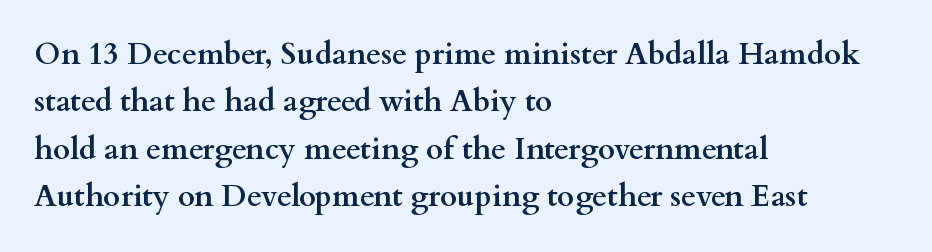
The strip under each line holds only bare page. Line beginnings align vertically; line endings do not. Examine the stroke ends and you'll spot serifs. Compared with typical paragraphs, the rows here are spaced about the same. Do the characters align in a grid? No, the font is proportional.
